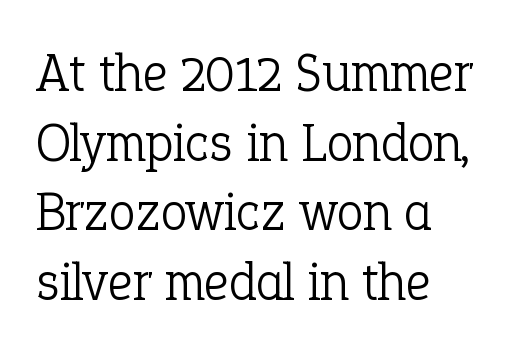
Q: Is the text bold? A: No.
Q: Is the text italic (slanted)? A: No, it is upright.
Q: Is the typeface a serif or a sans-serif typeface? A: Serif.
Q: Is the text underlined? A: No.
Q: How is the paragraph aligned? A: Left-aligned.
Q: Is the spacing between letters normal or unusually wide? A: Normal.
Q: Is the spacing between lines tight, normal or loose? A: Normal.
Q: Width (condensed, normal, or wide)? A: Normal.
Q: Stroke contrast? A: Low.
Q: x-height? A: Medium.
Q: Monospaced? A: No.
